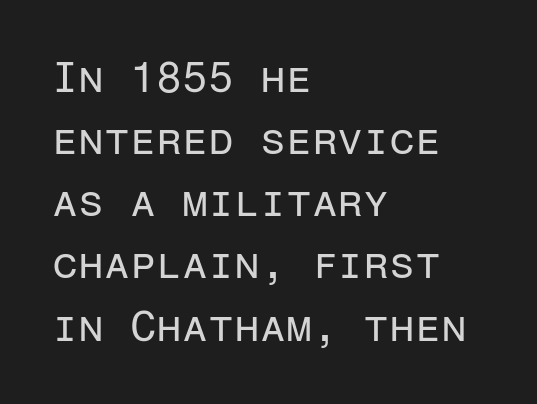
Q: Is the text bold? A: No.
Q: Is the text italic (slanted)? A: No, it is upright.
Q: Is the typeface a serif or a sans-serif typeface? A: Sans-serif.
Q: Is the text underlined? A: No.
Q: How is the paragraph aligned? A: Left-aligned.
Q: Is the spacing between letters normal or unusually wide? A: Normal.
Q: Is the spacing between lines tight, normal or loose? A: Normal.
Q: Width (condensed, normal, or wide)? A: Normal.
Q: Stroke contrast? A: Low.
Q: x-height? A: Medium.
Q: Monospaced? A: Yes.
